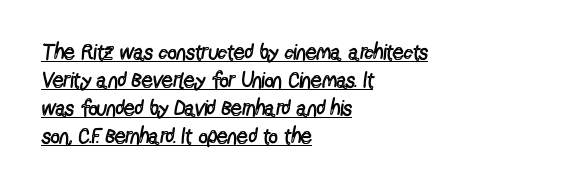
Q: Is the text bold? A: No.
Q: Is the text underlined? A: Yes.
Q: How is the paragraph aligned? A: Left-aligned.
Q: Is the spacing between letters normal or unusually wide? A: Normal.
Q: Is the spacing between lines tight, normal or loose? A: Normal.
